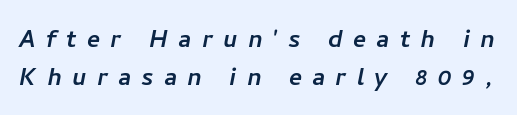
Check under the words: just untouched page. The passage shown is typed in a proportional face where columns would drift. The face used here is a sans, in the tradition of grotesques and geometrics. Glyph-to-glyph distance is far greater than everyday printed text.
